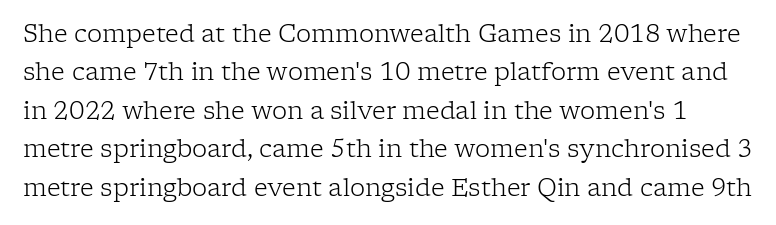
It's the straight-up-and-down kind of type. The space directly below the letters is spotless. Standard letterfit; no display-style spreading of the glyphs. The face looks like a standard text weight, possibly lighter. The line-height multiplier appears to be the usual default.
